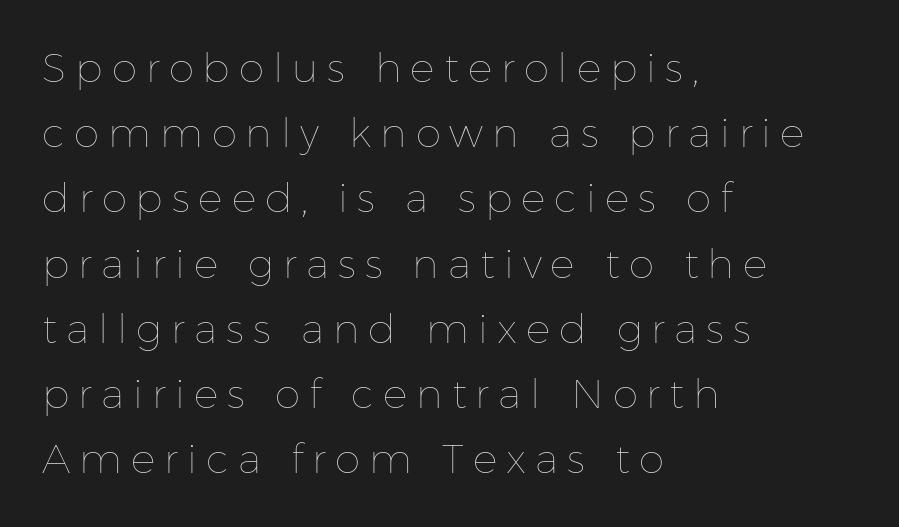
The image shows 41 px thin type, upright; set left-aligned, normal line spacing (1.59x), unusually wide letter spacing (+0.22 em), not underlined; low stroke contrast and a medium x-height.
